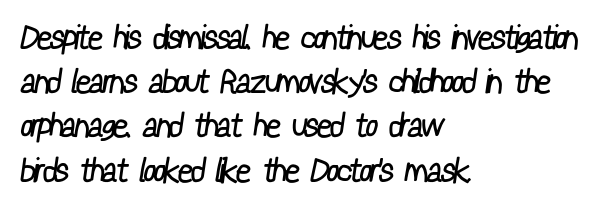
Q: Is the text bold? A: No.
Q: Is the typeface a serif or a sans-serif typeface? A: Sans-serif.
Q: Is the text underlined? A: No.
Q: How is the paragraph aligned? A: Left-aligned.
Q: Is the spacing between letters normal or unusually wide? A: Normal.
Q: Is the spacing between lines tight, normal or loose? A: Normal.
Q: Width (condensed, normal, or wide)? A: Condensed.
Q: Stroke contrast? A: Low.
Q: x-height? A: Medium.
Q: Monospaced? A: No.
